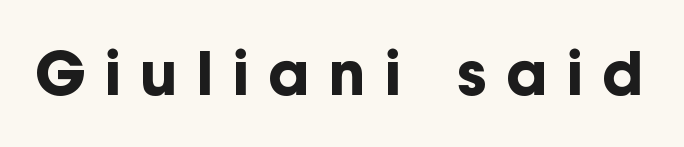
{"serif": "no", "italic": "no", "bold": "yes", "weight": "bold", "width": "normal", "stroke_contrast": "low", "x_height": "medium", "monospaced": "no", "underline": "no", "letter_spacing": "wide", "letter_spacing_em": 0.32, "glyph_px": 59}
